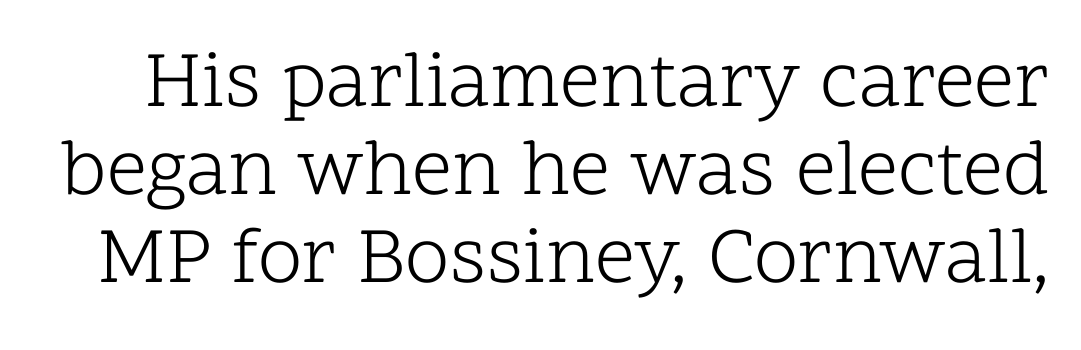
The image shows 80 px light serif type, upright; set tight line spacing (1.1x), normal letter spacing, not underlined; low stroke contrast and a medium x-height.
